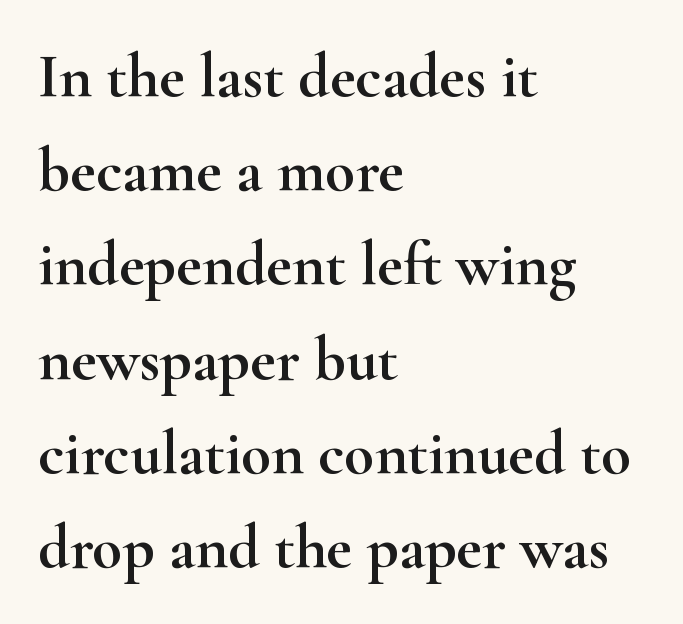
The image shows 62 px wide serif type, upright; set left-aligned, normal line spacing (1.52x), normal letter spacing, not underlined; high stroke contrast and a small x-height.
